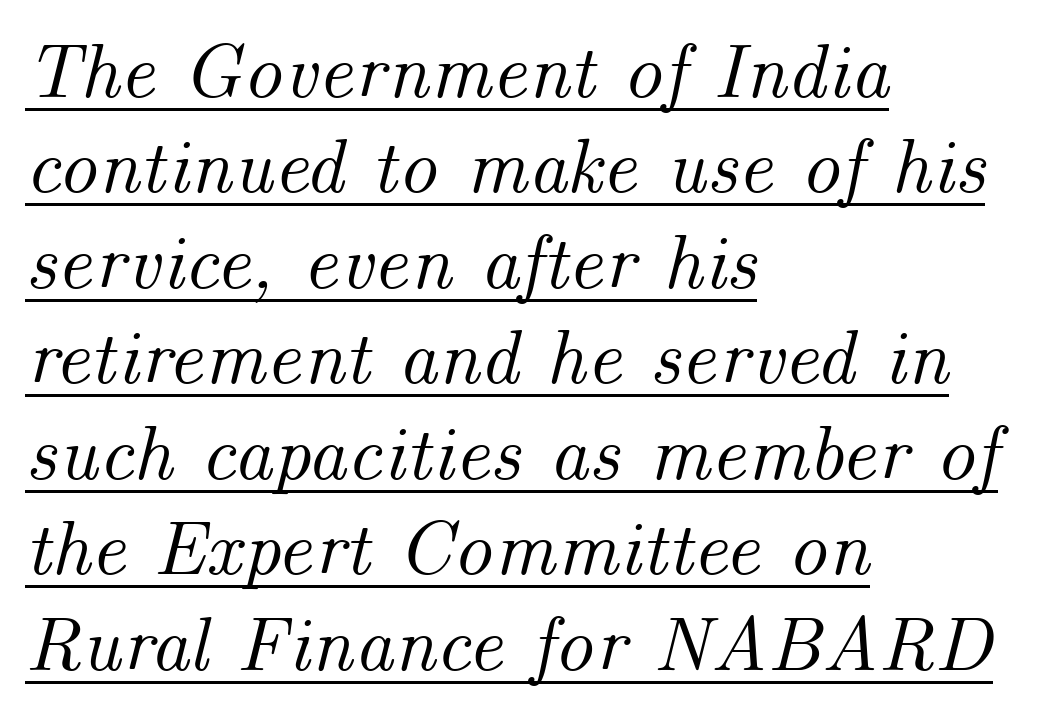
The image shows 77 px text type, italic (leaning right); set left-aligned, line spacing 1.24x, normal letter spacing, underlined; medium stroke contrast and a small x-height.
